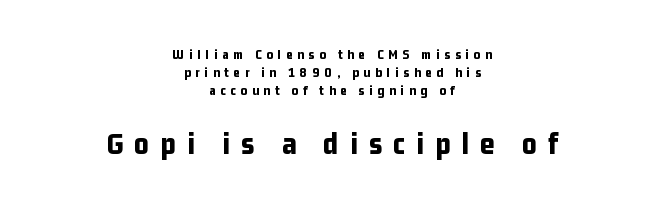
Baseline-to-baseline distance is the conventional proportion of letter height. Unlike italic type, these characters show no tilt at all. Small over large — that's the arrangement of the two blocks here. Spacing verdict: proportional, widths tailored to each character.
